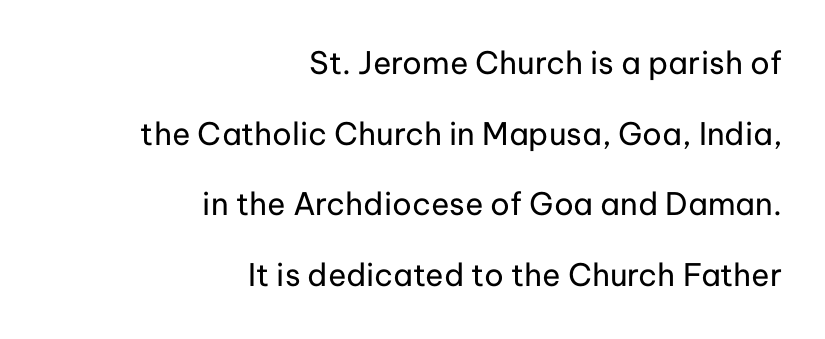
Compared with typical body copy, the letter spacing here is the same. The characters display no serif detailing; their extremities are plain. Italic? Not at all — the glyphs are vertical. Note the varied advance widths — an 'i' is clearly narrower than an 'm'. Teacher's note: observe the even right margin — that is flush-right alignment. Underline: absent.
